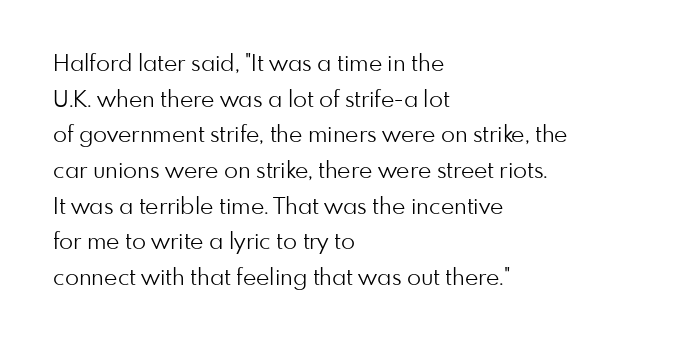
The image shows 23 px text type, upright; set left-aligned, normal line spacing (1.55x), normal letter spacing, not underlined.
